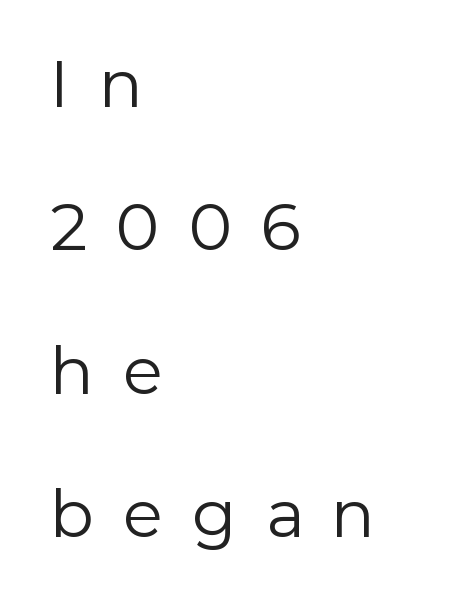
Q: Is the text bold? A: No.
Q: Is the text italic (slanted)? A: No, it is upright.
Q: Is the typeface a serif or a sans-serif typeface? A: Sans-serif.
Q: Is the text underlined? A: No.
Q: How is the paragraph aligned? A: Left-aligned.
Q: Is the spacing between letters normal or unusually wide? A: Unusually wide.
Q: Is the spacing between lines tight, normal or loose? A: Loose.
Q: Width (condensed, normal, or wide)? A: Normal.
Q: x-height? A: Medium.
Q: Monospaced? A: No.
